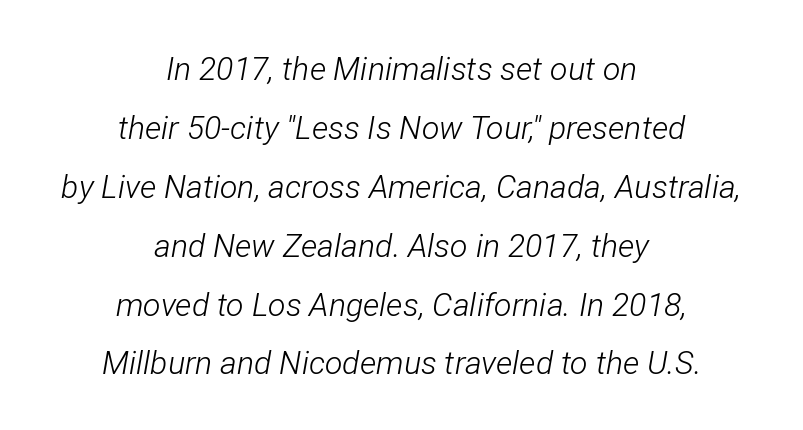
Q: Is the text bold? A: No.
Q: Is the text italic (slanted)? A: Yes, it leans right by about 12 degrees.
Q: Is the text underlined? A: No.
Q: How is the paragraph aligned? A: Centered.
Q: Is the spacing between letters normal or unusually wide? A: Normal.
Q: Width (condensed, normal, or wide)? A: Condensed.
Q: Stroke contrast? A: Low.
Q: x-height? A: Medium.
Q: Monospaced? A: No.
